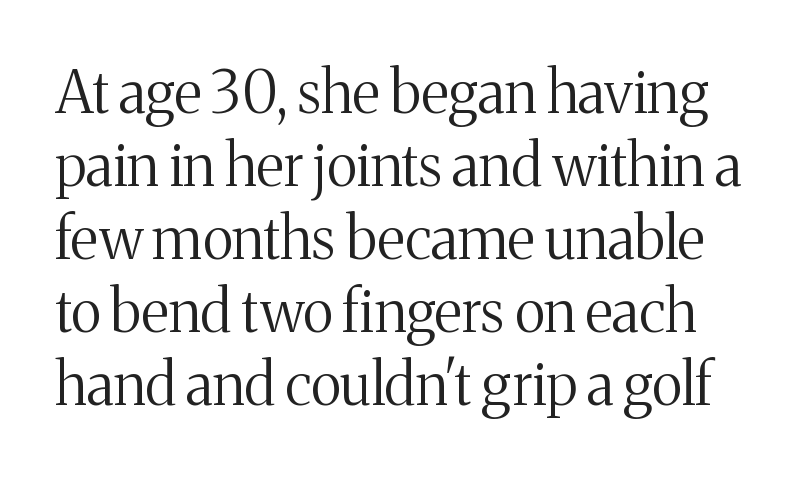
It's the straight-up-and-down kind of type. Does the leading feel generous? No, just average. Nobody touched the tracking dial on this one. To sum up the face: it has serifs.
